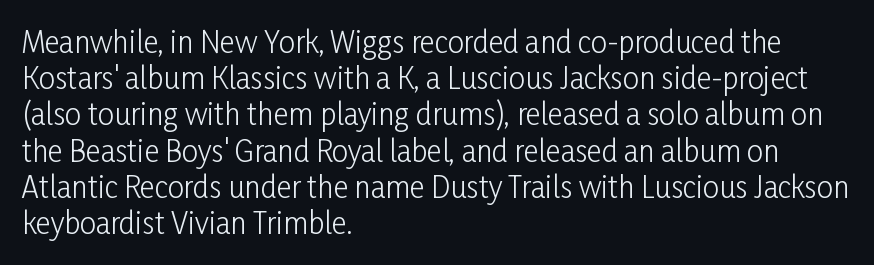
{"serif": "no", "italic": "no", "bold": "no", "weight": "light", "width": "condensed", "stroke_contrast": "low", "x_height": "medium", "monospaced": "no", "underline": "no", "align": "left", "line_spacing": "normal", "line_spacing_ratio": 1.25, "letter_spacing": "normal", "letter_spacing_em": 0.0, "glyph_px": 29}
